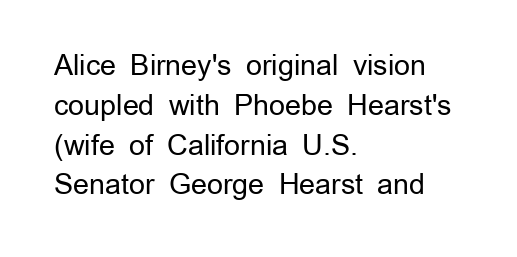
Q: Is the text bold? A: No.
Q: Is the text italic (slanted)? A: No, it is upright.
Q: Is the typeface a serif or a sans-serif typeface? A: Sans-serif.
Q: Is the text underlined? A: No.
Q: How is the paragraph aligned? A: Left-aligned.
Q: Is the spacing between letters normal or unusually wide? A: Normal.
Q: Is the spacing between lines tight, normal or loose? A: Normal.
Q: Width (condensed, normal, or wide)? A: Normal.
Q: Stroke contrast? A: Low.
Q: x-height? A: Medium.
Q: Monospaced? A: No.
